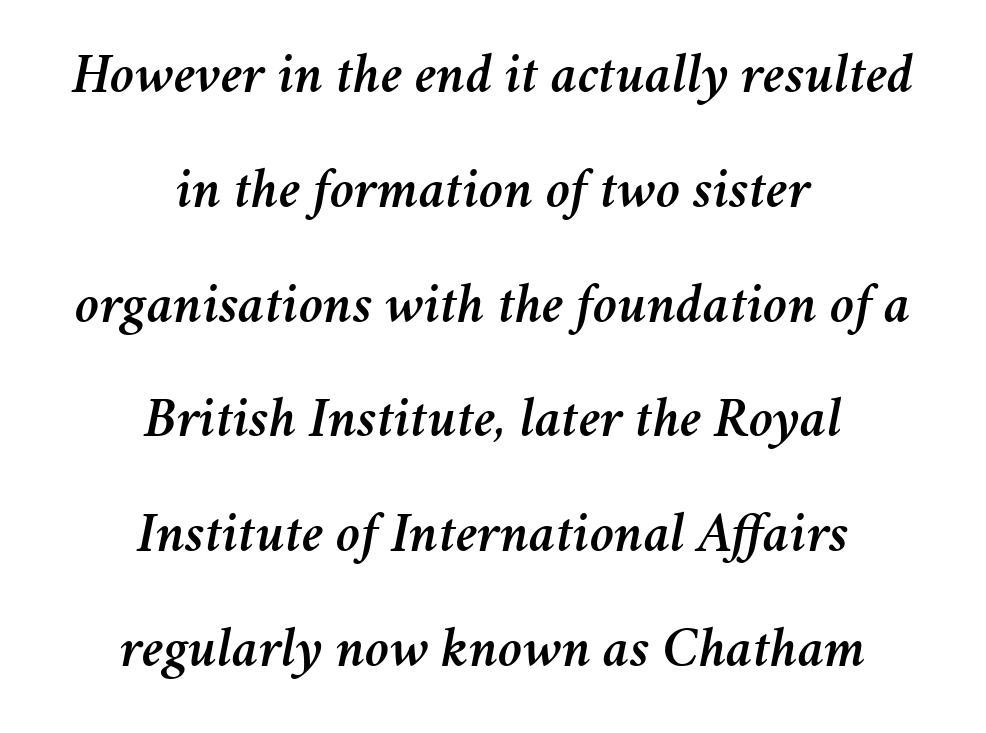
{"italic": "yes", "lean": "right", "slant_degrees": 11, "width": "normal", "stroke_contrast": "medium", "x_height": "medium", "monospaced": "no", "underline": "no", "align": "center", "line_spacing": "loose", "line_spacing_ratio": 2.05, "letter_spacing": "normal", "letter_spacing_em": 0.0, "glyph_px": 56}
